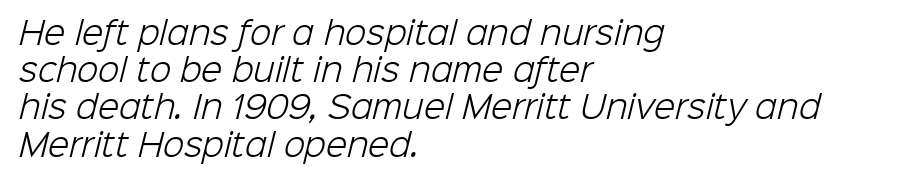
The image shows 31 px light sans-serif type; set left-aligned, line spacing 1.2x, normal letter spacing, not underlined; low stroke contrast and a medium x-height.
